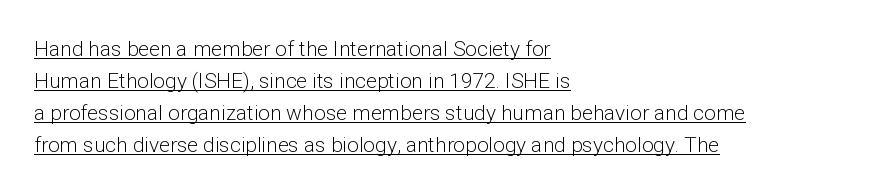
Each new line begins a customary step beneath the previous one. Weight: regular or lighter. The axis of the letterforms is exactly vertical. The text block is weighted toward the left margin, trailing off unevenly rightward. Does a line run under the words? Yes, clearly.
